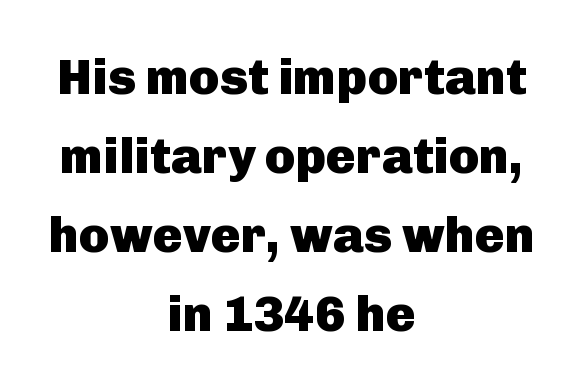
Q: Is the text bold? A: Yes.
Q: Is the text italic (slanted)? A: No, it is upright.
Q: Is the typeface a serif or a sans-serif typeface? A: Sans-serif.
Q: Is the text underlined? A: No.
Q: How is the paragraph aligned? A: Centered.
Q: Is the spacing between letters normal or unusually wide? A: Normal.
Q: Is the spacing between lines tight, normal or loose? A: Normal.
Q: Width (condensed, normal, or wide)? A: Normal.
Q: Stroke contrast? A: Low.
Q: x-height? A: Medium.
Q: Monospaced? A: No.
